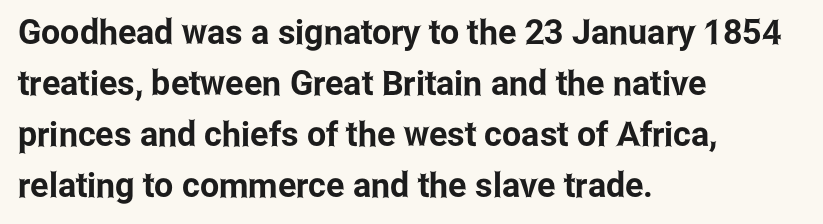
Q: Is the text italic (slanted)? A: No, it is upright.
Q: Is the typeface a serif or a sans-serif typeface? A: Sans-serif.
Q: Is the text underlined? A: No.
Q: How is the paragraph aligned? A: Left-aligned.
Q: Is the spacing between letters normal or unusually wide? A: Normal.
Q: Is the spacing between lines tight, normal or loose? A: Normal.
Q: Width (condensed, normal, or wide)? A: Condensed.
Q: Stroke contrast? A: Low.
Q: x-height? A: Medium.
Q: Monospaced? A: No.
